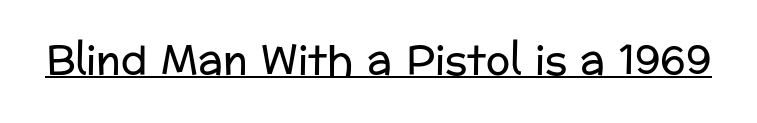
{"serif": "no", "italic": "no", "bold": "no", "weight": "regular", "width": "normal", "stroke_contrast": "low", "x_height": "medium", "monospaced": "no", "underline": "yes", "letter_spacing": "normal", "letter_spacing_em": 0.0, "glyph_px": 40}
